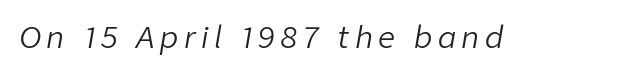
{"italic": "yes", "lean": "right", "slant_degrees": 9, "bold": "no", "weight": "light", "width": "normal", "stroke_contrast": "low", "x_height": "medium", "monospaced": "no", "underline": "no", "glyph_px": 30}
